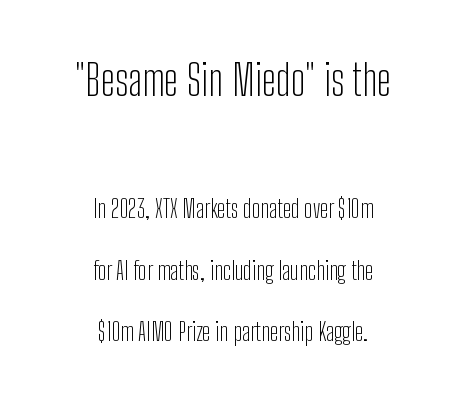
{"serif": "no", "italic": "no", "bold": "no", "weight": "light", "width": "condensed", "stroke_contrast": "low", "x_height": "medium", "monospaced": "no", "underline": "no", "align": "center", "line_spacing": "loose", "line_spacing_ratio": 2.46, "letter_spacing": "normal", "letter_spacing_em": 0.0, "larger_block": "first", "size_ratio": 1.72, "glyph_px": 43}
